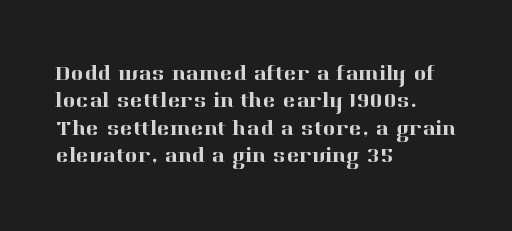
Q: Is the text italic (slanted)? A: No, it is upright.
Q: Is the text underlined? A: No.
Q: How is the paragraph aligned? A: Left-aligned.
Q: Is the spacing between letters normal or unusually wide? A: Normal.
Q: Is the spacing between lines tight, normal or loose? A: Normal.
